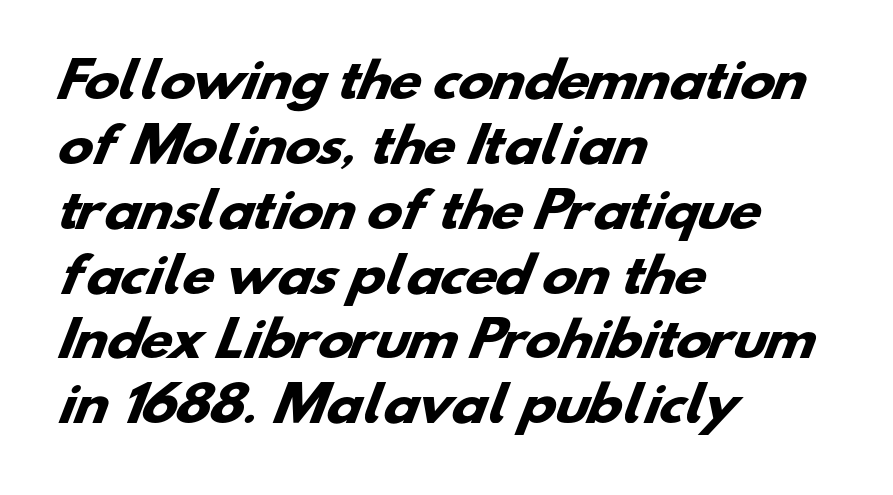
Each new line begins a customary step beneath the previous one. Font category for this specimen: sans-serif. The rendering uses a bold face; every stroke is thick and dark. Short note: letters normally spaced.
